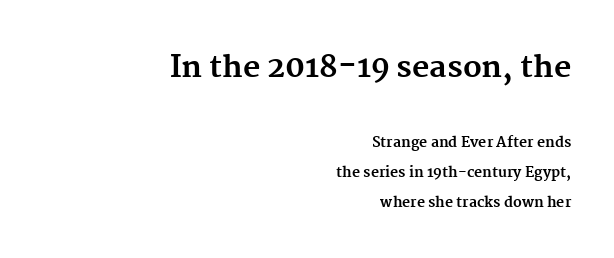
Q: Is the text bold? A: Yes.
Q: Is the text italic (slanted)? A: No, it is upright.
Q: Is the typeface a serif or a sans-serif typeface? A: Serif.
Q: Is the text underlined? A: No.
Q: How is the paragraph aligned? A: Right-aligned.
Q: Is the spacing between letters normal or unusually wide? A: Normal.
Q: Is the spacing between lines tight, normal or loose? A: Loose.
Q: Which block of text is set in a larger size, the first (top) or the second (bottom)? A: The first (top) one.
Q: Width (condensed, normal, or wide)? A: Normal.
Q: Stroke contrast? A: Medium.
Q: x-height? A: Medium.
Q: Monospaced? A: No.
